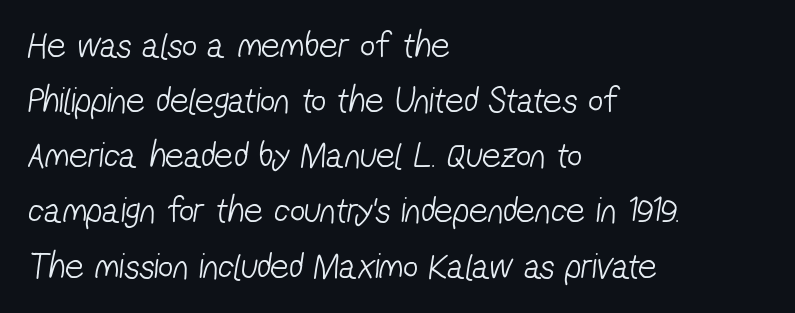
The image shows 37 px light, condensed sans-serif type; set left-aligned, normal line spacing (1.49x), normal letter spacing, not underlined; low stroke contrast and a medium x-height.
